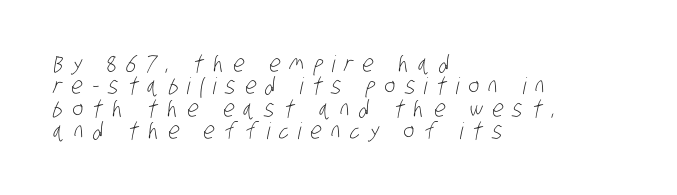
Q: Is the text bold? A: No.
Q: Is the text underlined? A: No.
Q: How is the paragraph aligned? A: Left-aligned.
Q: Is the spacing between letters normal or unusually wide? A: Unusually wide.
Q: Is the spacing between lines tight, normal or loose? A: Tight.
